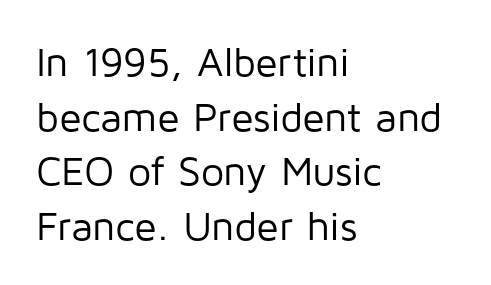
{"serif": "no", "italic": "no", "bold": "no", "weight": "regular", "width": "normal", "stroke_contrast": "low", "x_height": "medium", "monospaced": "no", "underline": "no", "align": "left", "line_spacing": "normal", "line_spacing_ratio": 1.33, "letter_spacing": "normal", "letter_spacing_em": 0.0, "glyph_px": 41}
